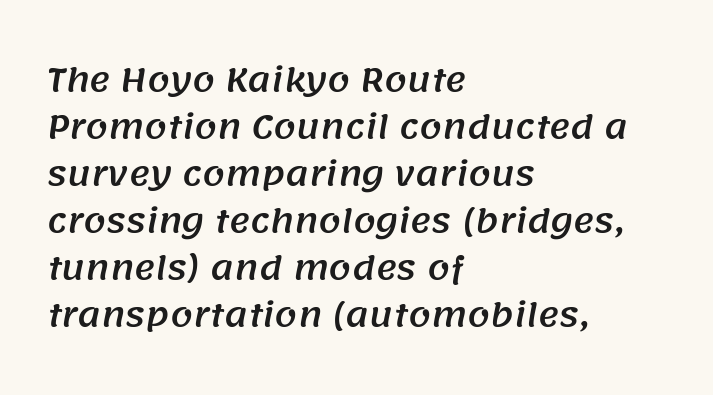
The image shows 32 px sans-serif type; set left-aligned, normal line spacing (1.47x), normal letter spacing, not underlined; medium stroke contrast and a large x-height.
